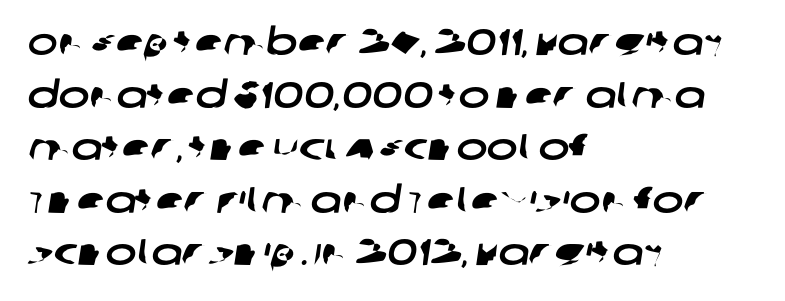
Q: Is the typeface a serif or a sans-serif typeface? A: Sans-serif.
Q: Is the text underlined? A: No.
Q: How is the paragraph aligned? A: Left-aligned.
Q: Is the spacing between letters normal or unusually wide? A: Normal.
Q: Is the spacing between lines tight, normal or loose? A: Normal.
Q: Width (condensed, normal, or wide)? A: Wide.
Q: Stroke contrast? A: Low.
Q: x-height? A: Large.
Q: Monospaced? A: No.
